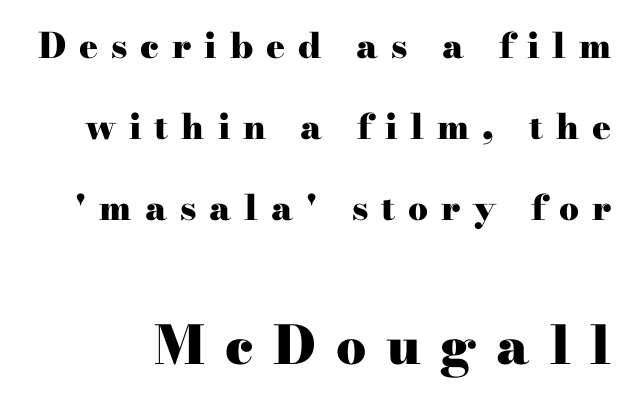
What kind of face is this? One with serifs. These lines have a slow, spaced-out rhythm from letter to letter. It's the straight-up-and-down kind of type. These lines carry a lot of weight — the face is fully bold. Lines of text with bare space underneath. Honestly, the rows look like they've been pulled way apart.
